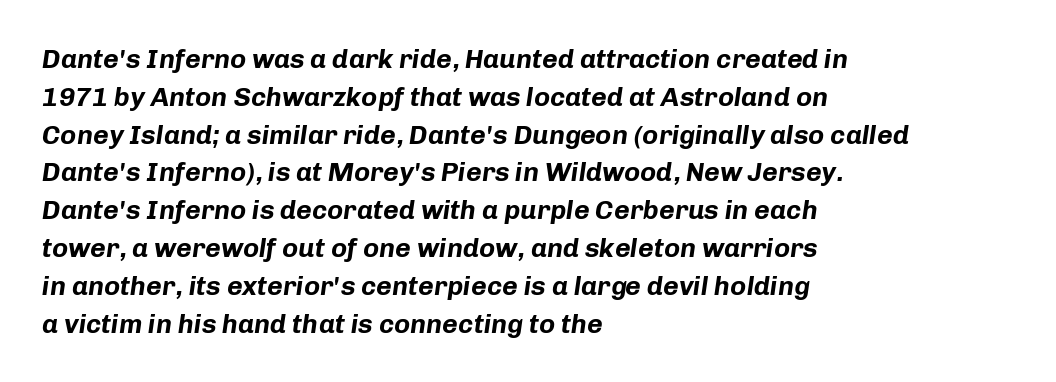
Q: Is the text bold? A: Yes.
Q: Is the text italic (slanted)? A: Yes, it leans right by about 8 degrees.
Q: Is the text underlined? A: No.
Q: How is the paragraph aligned? A: Left-aligned.
Q: Is the spacing between letters normal or unusually wide? A: Normal.
Q: Is the spacing between lines tight, normal or loose? A: Normal.
